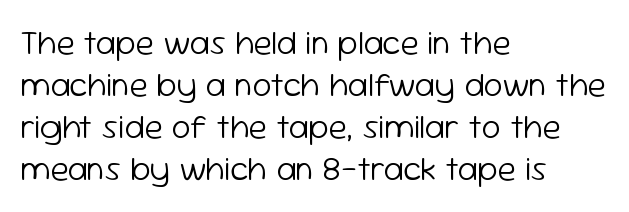
The image shows 34 px light sans-serif type, upright; set left-aligned, line spacing 1.24x, normal letter spacing, not underlined; low stroke contrast and a medium x-height.
